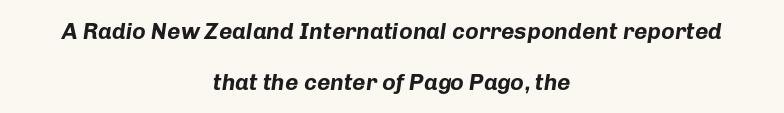
The image shows 23 px bold type, italic (leaning right); set centered, loose line spacing (2.2x), normal letter spacing, not underlined.
